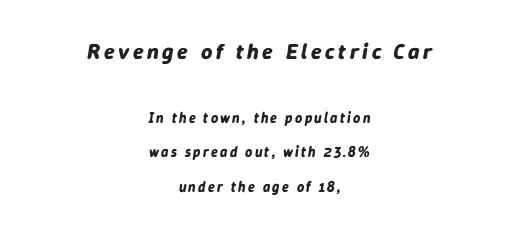
{"italic": "yes", "lean": "right", "slant_degrees": 9, "bold": "yes", "underline": "no", "align": "center", "line_spacing": "loose", "line_spacing_ratio": 2.46, "larger_block": "first", "size_ratio": 1.57, "glyph_px": 22}
